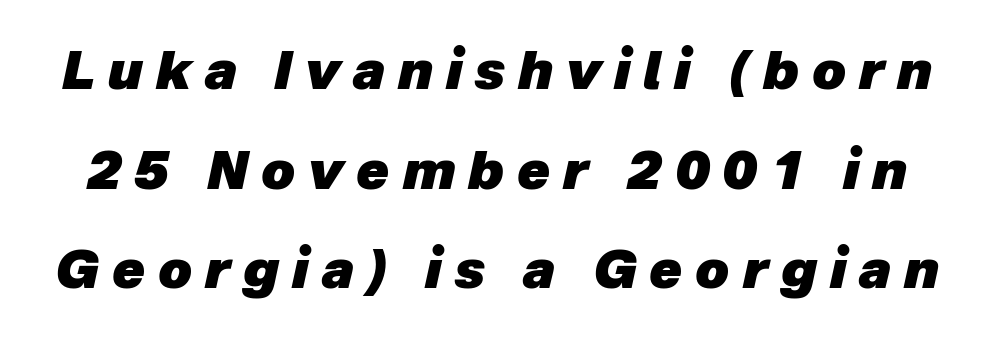
The image shows 53 px heavy type, italic (leaning right); set line spacing 1.88x, unusually wide letter spacing (+0.24 em), not underlined; low stroke contrast and a medium x-height.
